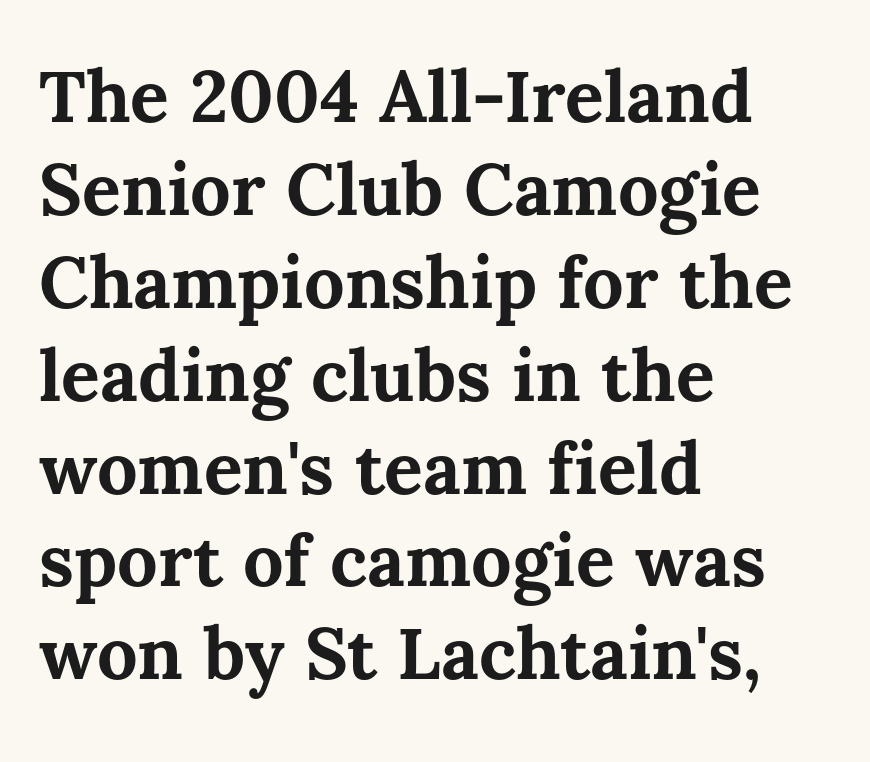
Compared with typical body copy, the letter spacing here is the same. Vertically, the passage feels balanced, rows spaced as you'd expect. Here the designer chose a conventional face with non-uniform glyph widths. The rendering anchors every line to the left-hand side.
